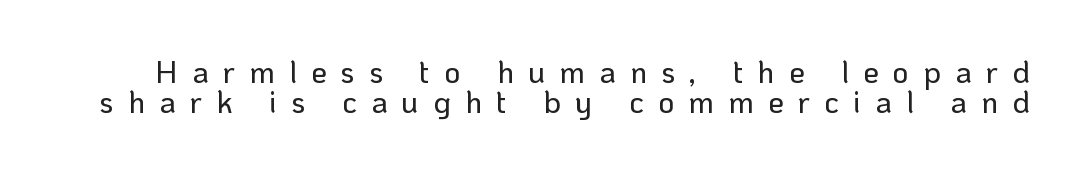
{"serif": "no", "italic": "no", "width": "normal", "stroke_contrast": "low", "x_height": "medium", "monospaced": "no", "underline": "no", "line_spacing": "tight", "line_spacing_ratio": 0.96, "letter_spacing": "wide", "letter_spacing_em": 0.46, "glyph_px": 31}
